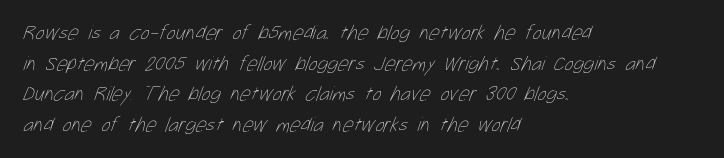
{"bold": "no", "underline": "no", "align": "left", "line_spacing": "normal", "line_spacing_ratio": 1.46, "letter_spacing": "normal", "letter_spacing_em": 0.0, "glyph_px": 21}
